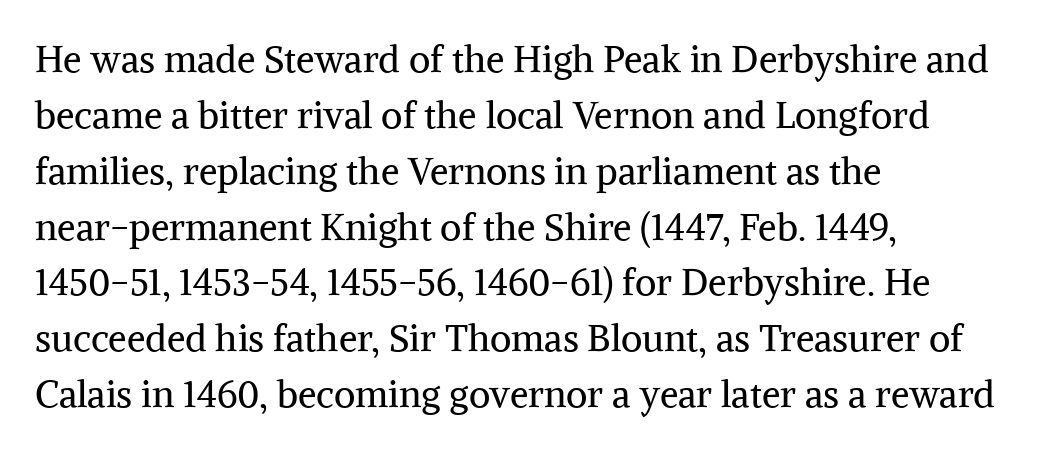
{"serif": "yes", "italic": "no", "bold": "no", "weight": "regular", "width": "normal", "stroke_contrast": "medium", "x_height": "medium", "monospaced": "no", "underline": "no", "align": "left", "line_spacing": "normal", "line_spacing_ratio": 1.51, "letter_spacing": "normal", "letter_spacing_em": 0.0, "glyph_px": 37}
